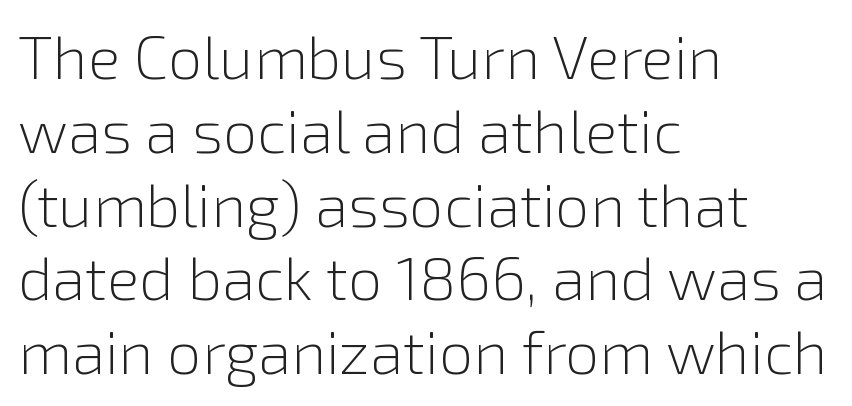
The image shows 61 px light sans-serif type, upright; set left-aligned, line spacing 1.21x, normal letter spacing, not underlined; low stroke contrast and a medium x-height.
